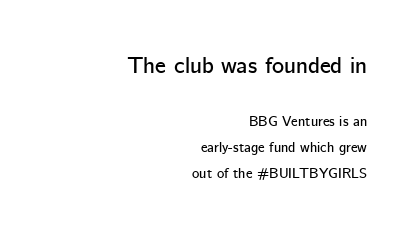
This is roman type, the default non-slanted kind. Decoration check: the copy has no underline. Is the letter spacing exaggerated? No — it looks like the ordinary default. Right-aligned paragraph, ragged on the left. Between these two stacked blocks, the higher one wins on size.
